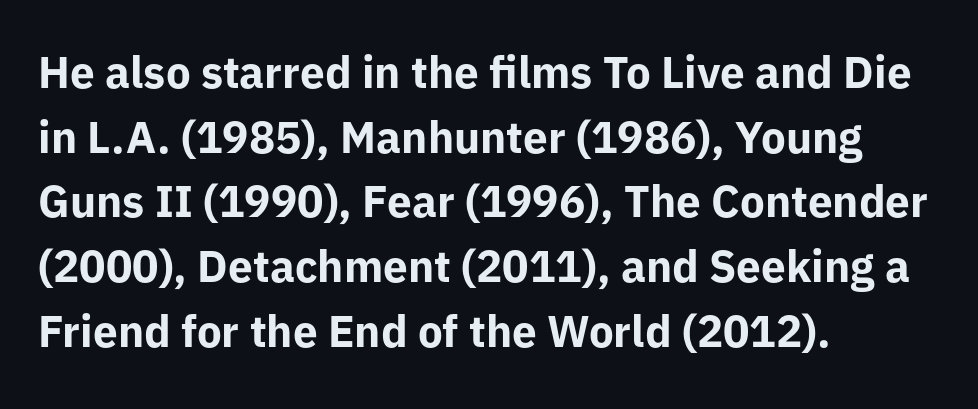
{"serif": "no", "italic": "no", "bold": "yes", "weight": "bold", "width": "normal", "stroke_contrast": "low", "x_height": "medium", "monospaced": "no", "underline": "no", "align": "left", "line_spacing": "normal", "line_spacing_ratio": 1.47, "letter_spacing": "normal", "letter_spacing_em": 0.0, "glyph_px": 44}
